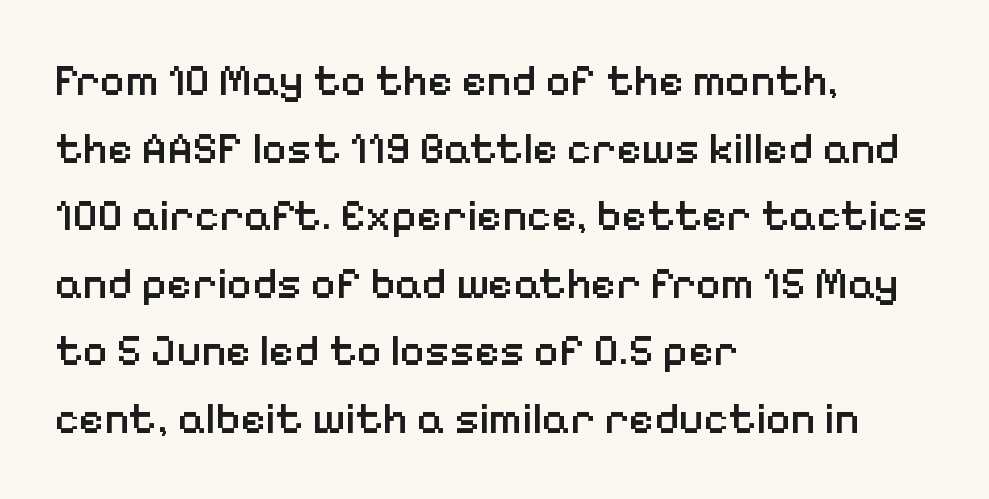
The image shows 43 px semibold sans-serif type, upright; set left-aligned, normal line spacing (1.57x), normal letter spacing, not underlined; low stroke contrast and a medium x-height.
